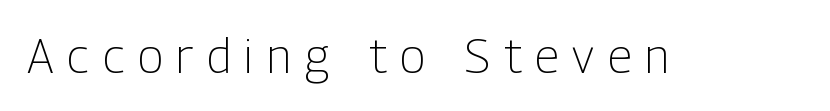
Q: Is the text bold? A: No.
Q: Is the text italic (slanted)? A: No, it is upright.
Q: Is the typeface a serif or a sans-serif typeface? A: Sans-serif.
Q: Is the text underlined? A: No.
Q: Is the spacing between letters normal or unusually wide? A: Unusually wide.
Q: Width (condensed, normal, or wide)? A: Condensed.
Q: Stroke contrast? A: Low.
Q: x-height? A: Medium.
Q: Monospaced? A: No.
